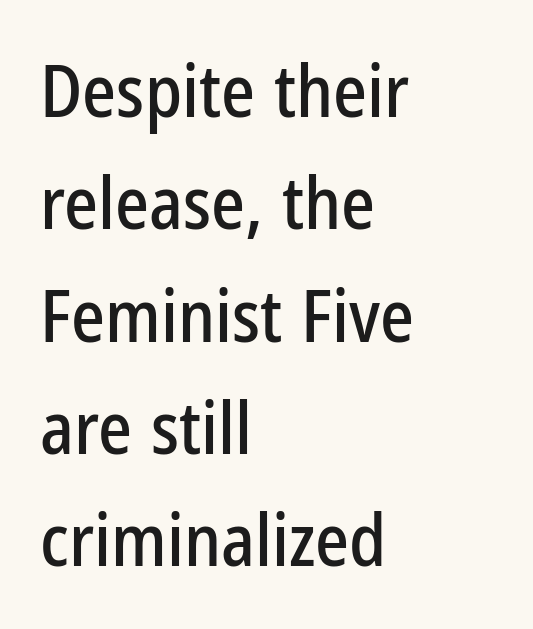
{"serif": "no", "italic": "no", "width": "condensed", "stroke_contrast": "low", "x_height": "medium", "monospaced": "no", "underline": "no", "align": "left", "line_spacing": "normal", "line_spacing_ratio": 1.56, "letter_spacing": "normal", "letter_spacing_em": 0.0, "glyph_px": 72}
